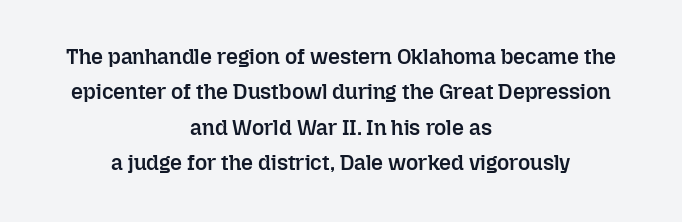
{"italic": "no", "bold": "semi", "underline": "no", "align": "center", "line_spacing": "normal", "line_spacing_ratio": 1.68, "letter_spacing": "normal", "letter_spacing_em": 0.0, "glyph_px": 21}
